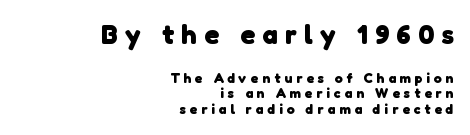
Whoever set this made the first block the dominant, larger element. Heavy, bold letterforms. Regarding leading, the lines here are crowded together. Check the space under the baseline: it is left empty. The lines are quadded right.
